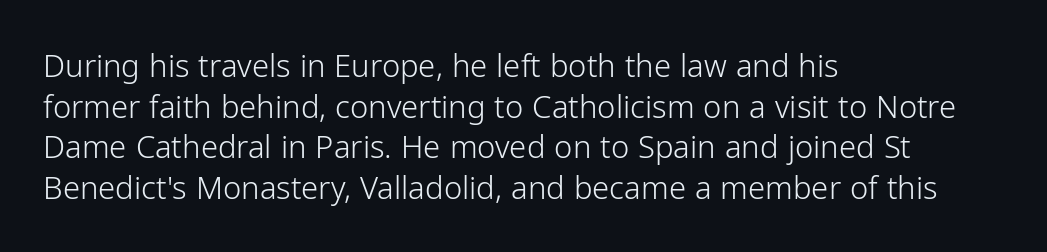
The image shows 31 px light sans-serif type, upright; set left-aligned, normal line spacing (1.31x), normal letter spacing, not underlined; low stroke contrast and a medium x-height.
